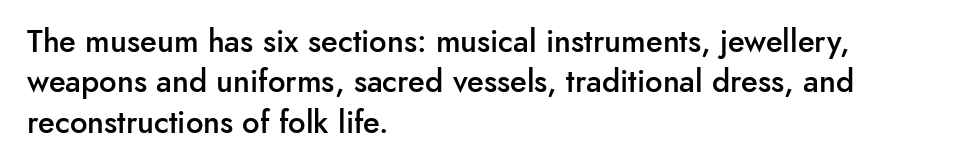
Note the varied advance widths — an 'i' is clearly narrower than an 'm'. The gaps between neighbouring characters are ordinary and unremarkable. Line beginnings align vertically; line endings do not. If you drew a line through each stem, it would be perfectly vertical. Each row of text sits above clean, open space. Leading: standard.
